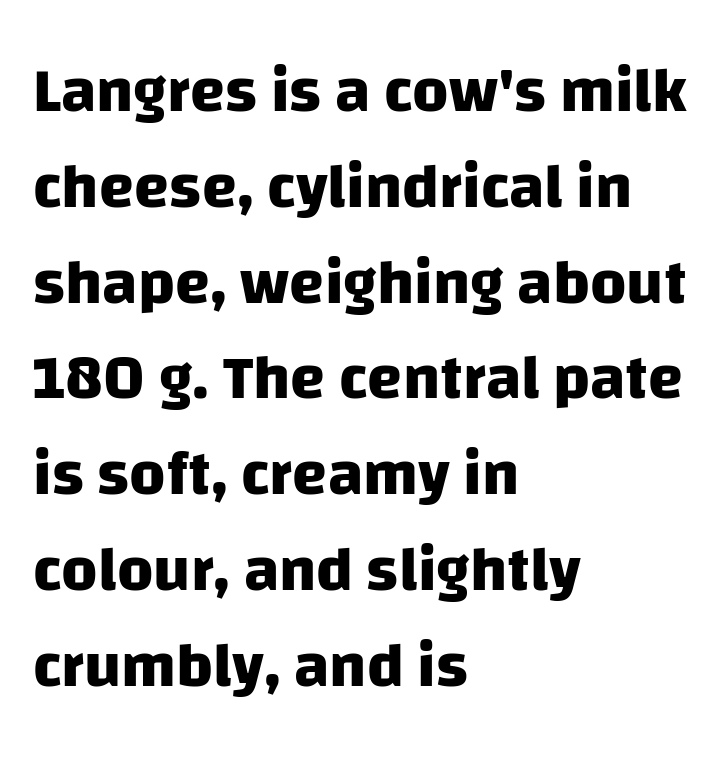
{"serif": "no", "bold": "yes", "weight": "heavy", "width": "normal", "stroke_contrast": "low", "x_height": "large", "monospaced": "no", "underline": "no", "align": "left", "line_spacing": "normal", "line_spacing_ratio": 1.52, "letter_spacing": "normal", "letter_spacing_em": 0.0, "glyph_px": 63}
